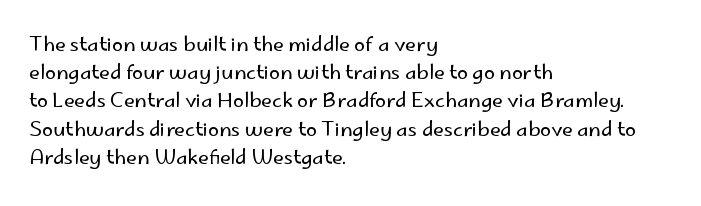
{"italic": "no", "bold": "no", "underline": "no", "align": "left", "line_spacing": "normal", "line_spacing_ratio": 1.41, "letter_spacing": "normal", "letter_spacing_em": 0.0, "glyph_px": 20}
